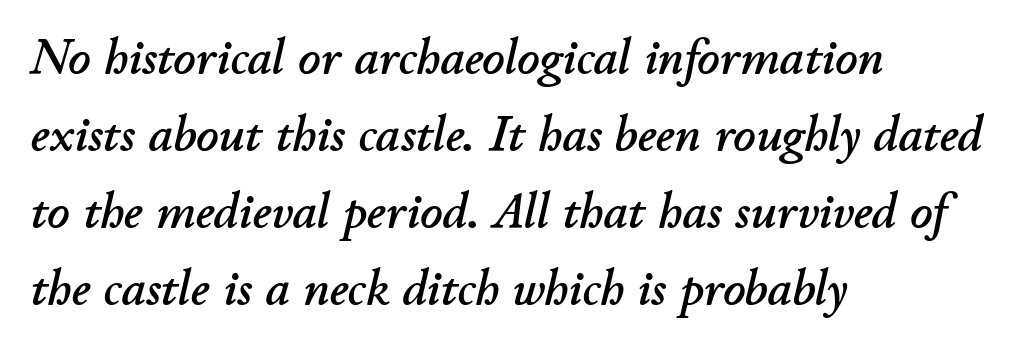
Q: Is the text italic (slanted)? A: Yes, it leans right by about 11 degrees.
Q: Is the text underlined? A: No.
Q: How is the paragraph aligned? A: Left-aligned.
Q: Is the spacing between letters normal or unusually wide? A: Normal.
Q: Is the spacing between lines tight, normal or loose? A: Normal.
Q: Width (condensed, normal, or wide)? A: Normal.
Q: Stroke contrast? A: Low.
Q: x-height? A: Small.
Q: Monospaced? A: No.
